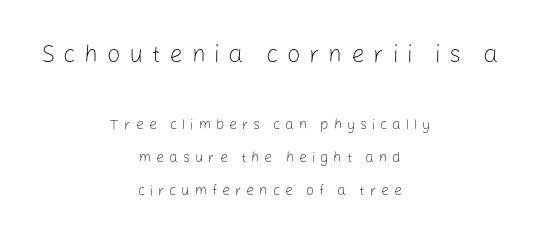
Q: Is the text bold? A: No.
Q: Is the text italic (slanted)? A: No, it is upright.
Q: Is the text underlined? A: No.
Q: How is the paragraph aligned? A: Centered.
Q: Is the spacing between letters normal or unusually wide? A: Unusually wide.
Q: Is the spacing between lines tight, normal or loose? A: Loose.
Q: Which block of text is set in a larger size, the first (top) or the second (bottom)? A: The first (top) one.
